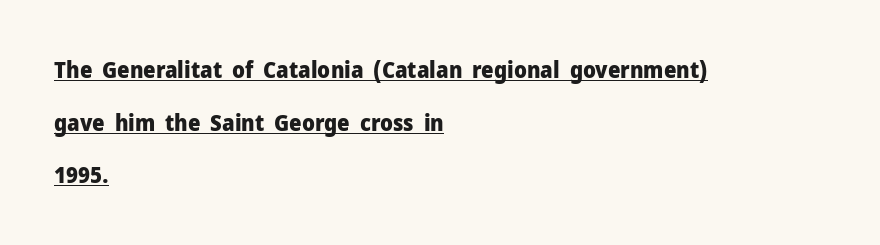
The letters are bold, with thick, heavy strokes. Words appear dense and cohesive because spacing is normal. This is the regular roman posture of the typeface. One-word summary of the alignment: left. Somebody hit Ctrl+U on this one — the words are underlined.
